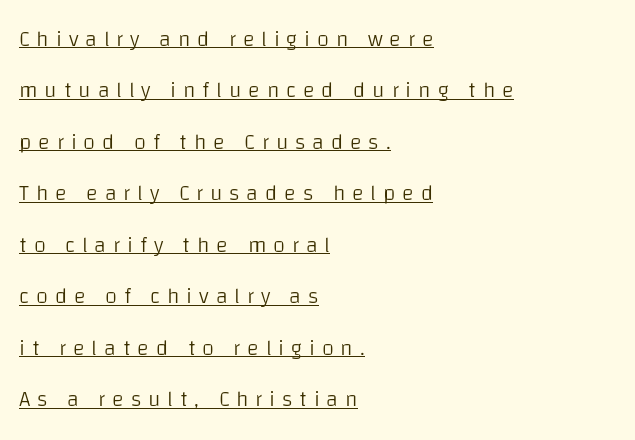
Q: Is the text bold? A: No.
Q: Is the text italic (slanted)? A: No, it is upright.
Q: Is the text underlined? A: Yes.
Q: How is the paragraph aligned? A: Left-aligned.
Q: Is the spacing between letters normal or unusually wide? A: Unusually wide.
Q: Is the spacing between lines tight, normal or loose? A: Loose.
